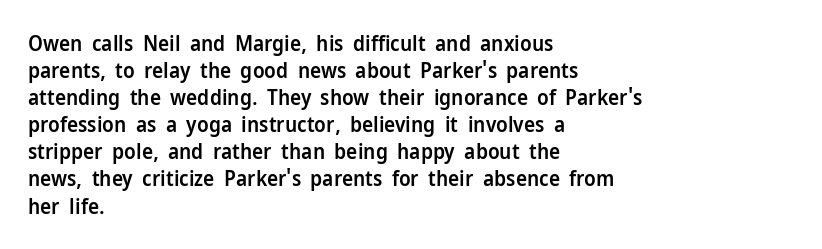
The typography opts for an upright posture over an oblique one. The typesetting leans somewhat heavy: a semibold. Look at the tracking — it's just the regular setting, nothing added. Bare-footed words on every line. Summary of vertical rhythm: regular, with standard interline spacing. The paragraph shown leans on its left margin.
